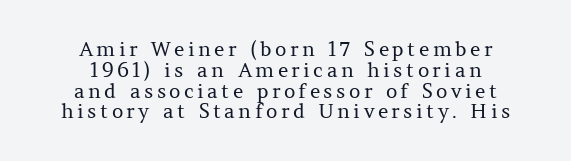
{"italic": "no", "bold": "no", "underline": "no", "align": "center", "line_spacing": "tight", "line_spacing_ratio": 1.04, "glyph_px": 20}
